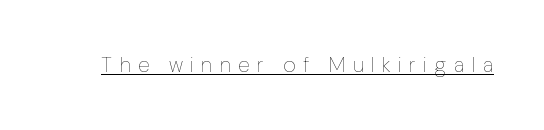
The image shows 21 px text type, upright; set unusually wide letter spacing (+0.36 em), underlined.
